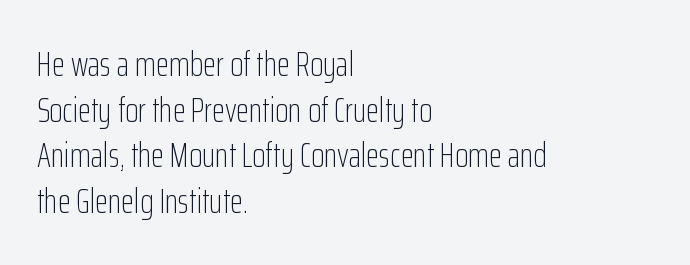
Between one letter and the next there's only the usual sliver of space. Students, observe: this is what conventionally led text looks like. You could not count columns in this text — the font is proportionally spaced. The paragraph has a hard left edge and a soft right edge. The space directly below the letters is spotless.
